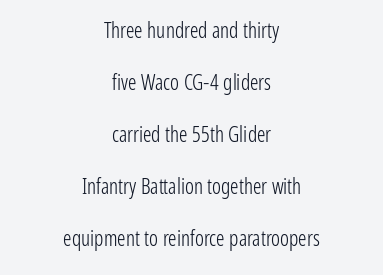
The image shows 21 px text type, upright; set centered, loose line spacing (2.48x), normal letter spacing, not underlined.
